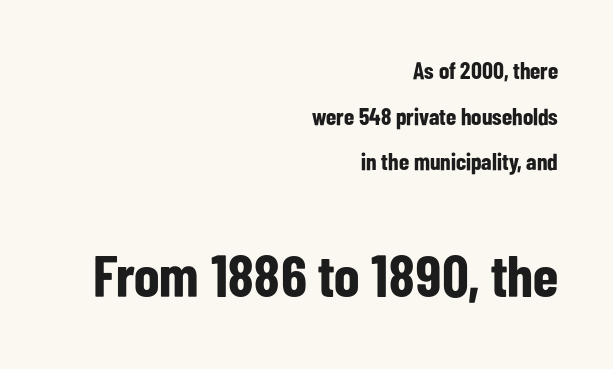
Students, observe: this is what heavily led, spacious text looks like. The letters are bold, with thick, heavy strokes. This sample has the flowing, uneven cadence of proportional lettering. Nothing sits at the stroke ends, so this counts as sans-serif. Ascenders rise straight up at ninety degrees.
